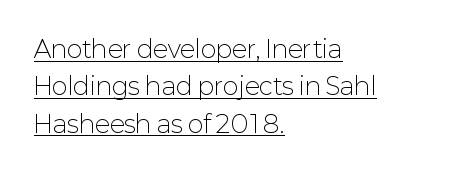
The image shows 24 px text type, upright; set left-aligned, normal line spacing (1.56x), normal letter spacing, underlined.
